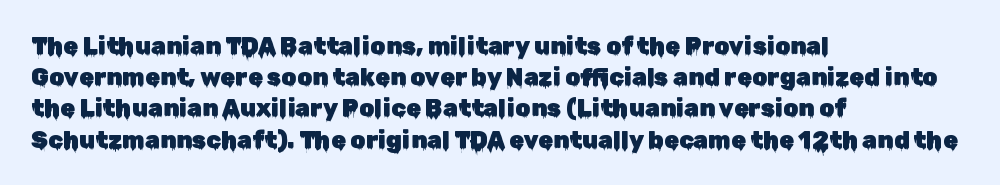
Does the copy run flush right? No — it runs flush left. The font's upright variant was chosen for this text. Descender tails drop into unmarked territory. Reading down the column, the eye jumps a familiar distance to each next line.
